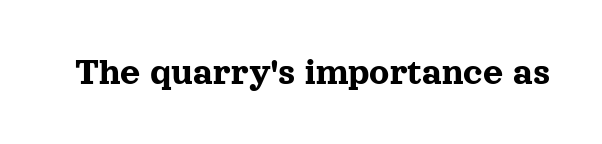
The image shows 39 px serif type, upright; set normal letter spacing, not underlined; a medium x-height.
